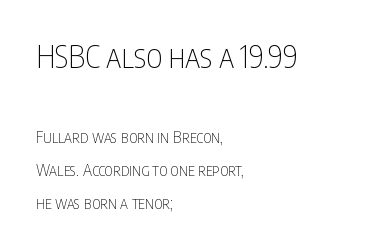
The image shows 31 px thin, condensed sans-serif type, upright; set left-aligned, loose line spacing (2.09x), normal letter spacing, not underlined; the first (top) block is 1.94x larger; low stroke contrast and a large x-height.
